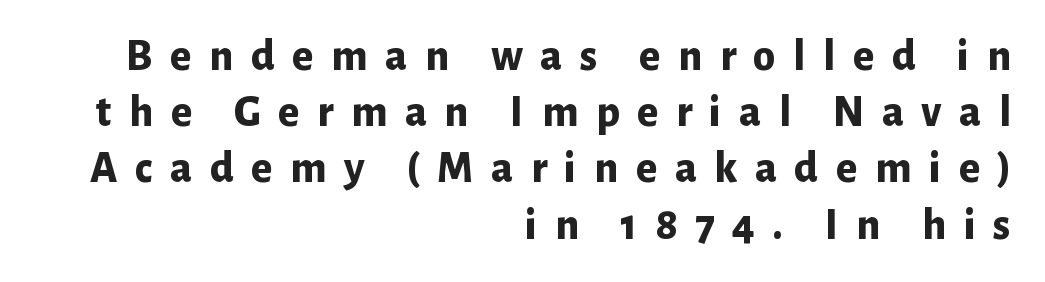
The image shows 45 px bold sans-serif type, upright; set right-aligned, normal line spacing (1.25x), unusually wide letter spacing (+0.39 em), not underlined; low stroke contrast and a medium x-height.
